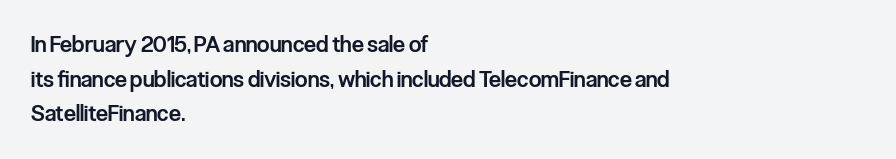
{"italic": "no", "bold": "semi", "underline": "no", "align": "left", "line_spacing": "normal", "line_spacing_ratio": 1.57, "letter_spacing": "normal", "letter_spacing_em": 0.0, "glyph_px": 22}
